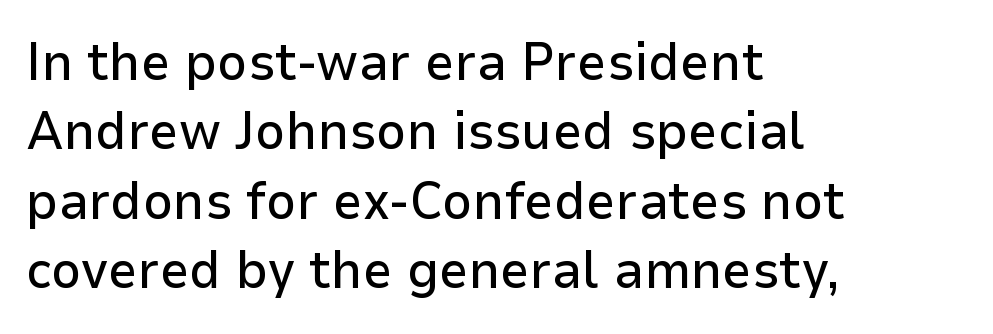
Letterform terminals end flat and unadorned throughout the passage. The rendering uses natural spacing where letterforms have individual widths. Each new line begins a customary step beneath the previous one. The lettering holds an erect, upright posture throughout.
